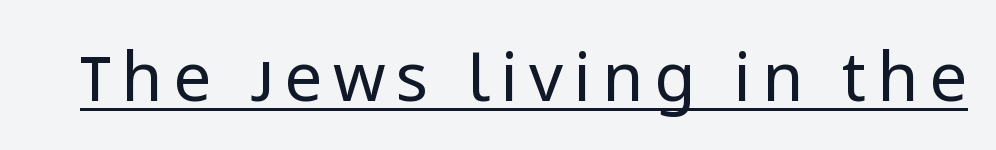
The image shows 67 px regular-weight sans-serif type, upright; set underlined; low stroke contrast and a medium x-height.
